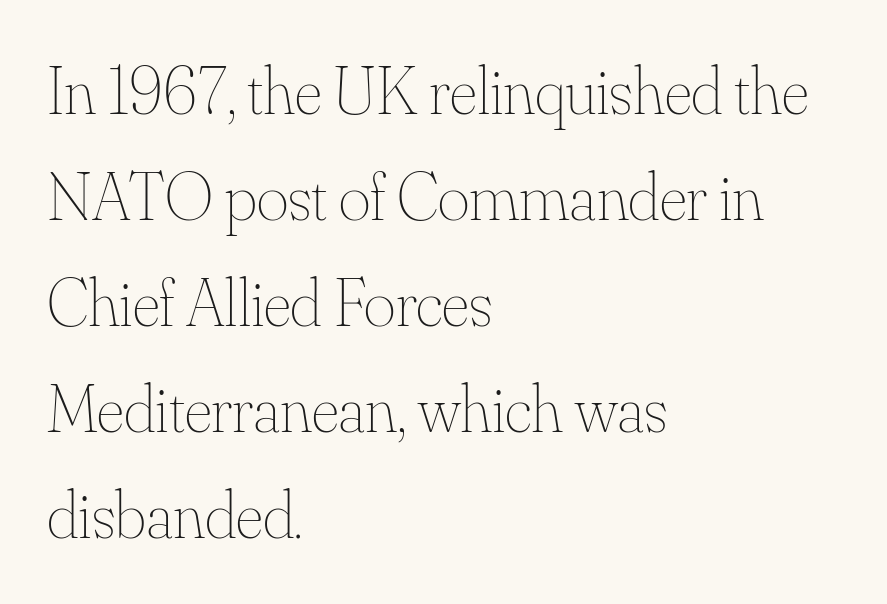
{"italic": "no", "bold": "no", "weight": "thin", "width": "normal", "stroke_contrast": "medium", "x_height": "small", "monospaced": "no", "underline": "no", "align": "left", "line_spacing": "normal", "line_spacing_ratio": 1.56, "letter_spacing": "normal", "letter_spacing_em": 0.0, "glyph_px": 68}
